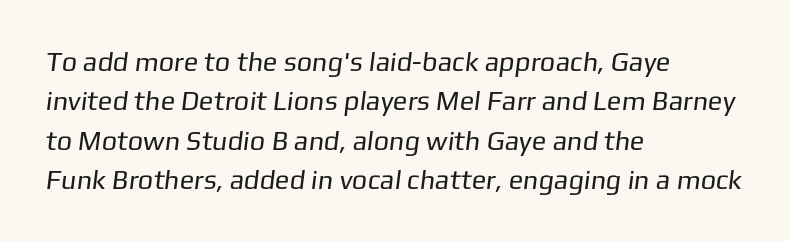
Honestly, there is no underline to notice here at all. Regarding leading, the lines here are spaced in the standard way. The gaps between neighbouring characters are ordinary and unremarkable. One-word summary of the alignment: left. The weight would be labelled regular, book, light, or lighter still.
